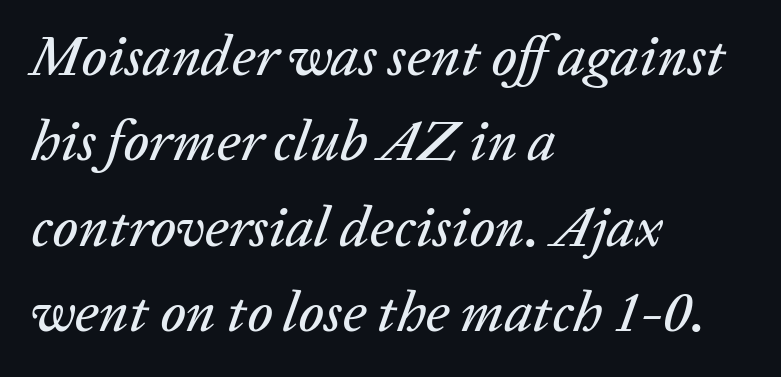
Q: Is the text italic (slanted)? A: Yes, it leans right by about 20 degrees.
Q: Is the text underlined? A: No.
Q: How is the paragraph aligned? A: Left-aligned.
Q: Is the spacing between letters normal or unusually wide? A: Normal.
Q: Is the spacing between lines tight, normal or loose? A: Normal.
Q: Width (condensed, normal, or wide)? A: Normal.
Q: Stroke contrast? A: Low.
Q: x-height? A: Medium.
Q: Monospaced? A: No.
